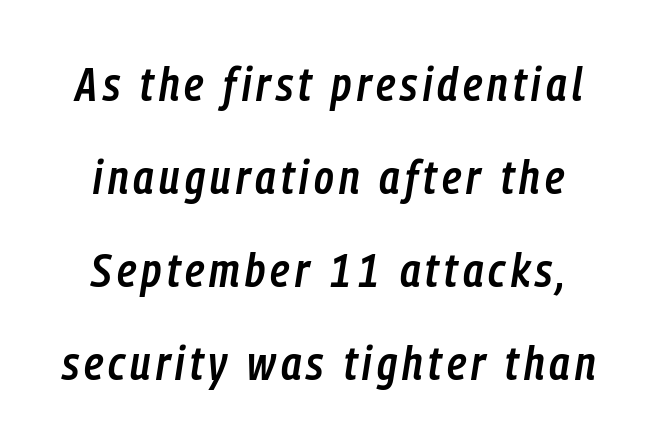
Q: Is the text bold? A: Semi-bold.
Q: Is the text italic (slanted)? A: Yes, it leans right by about 9 degrees.
Q: Is the text underlined? A: No.
Q: Is the spacing between lines tight, normal or loose? A: Loose.
Q: Width (condensed, normal, or wide)? A: Condensed.
Q: Stroke contrast? A: Low.
Q: x-height? A: Medium.
Q: Monospaced? A: No.
